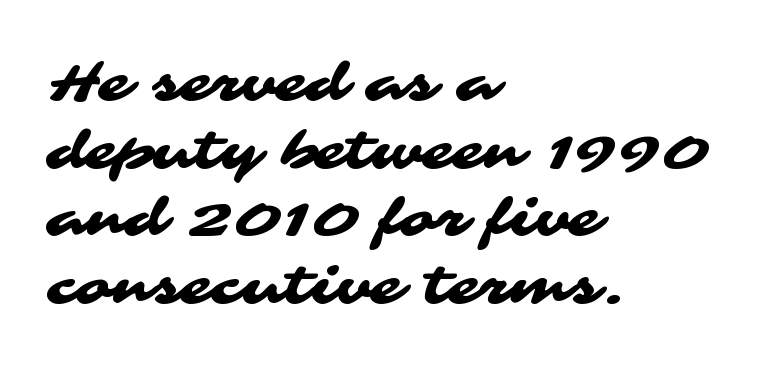
Q: Is the typeface a serif or a sans-serif typeface? A: Sans-serif.
Q: Is the text underlined? A: No.
Q: How is the paragraph aligned? A: Left-aligned.
Q: Is the spacing between letters normal or unusually wide? A: Normal.
Q: Is the spacing between lines tight, normal or loose? A: Normal.
Q: Width (condensed, normal, or wide)? A: Wide.
Q: Stroke contrast? A: Medium.
Q: x-height? A: Medium.
Q: Monospaced? A: No.
